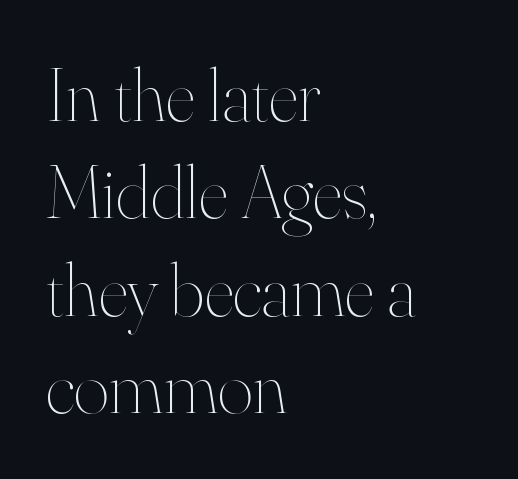
The image shows 76 px thin type, upright; set left-aligned, normal line spacing (1.28x), normal letter spacing, not underlined; high stroke contrast and a small x-height.
